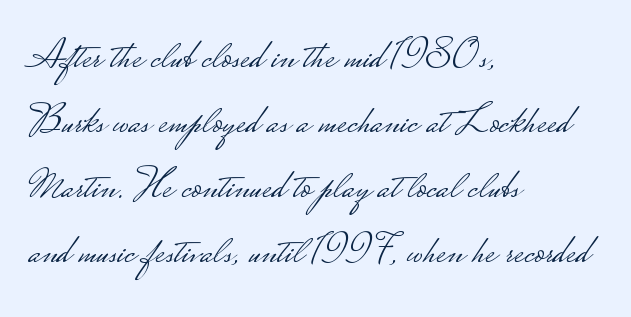
The face used here is proportionally spaced, like ordinary book or web type. Plain, unruled lines of type. The paragraph has a hard left edge and a soft right edge. Stroke mass is kept to a normal reading level or below. Serif or sans? Sans — the stroke terminals are bare.
